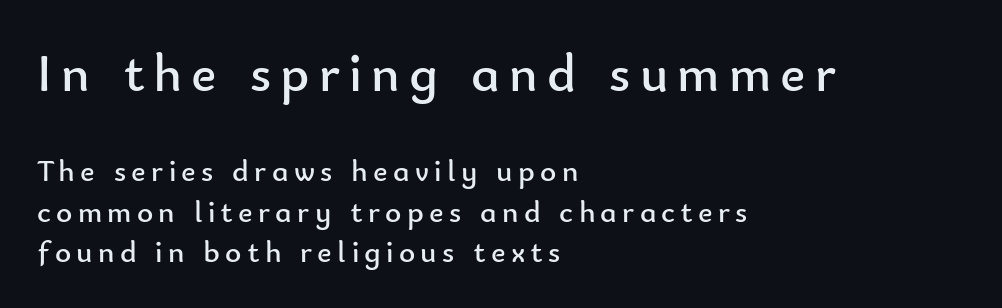
The image shows 54 px regular-weight sans-serif type, upright; set left-aligned, normal line spacing (1.3x), not underlined; the first (top) block is 1.74x larger; low stroke contrast and a small x-height.
